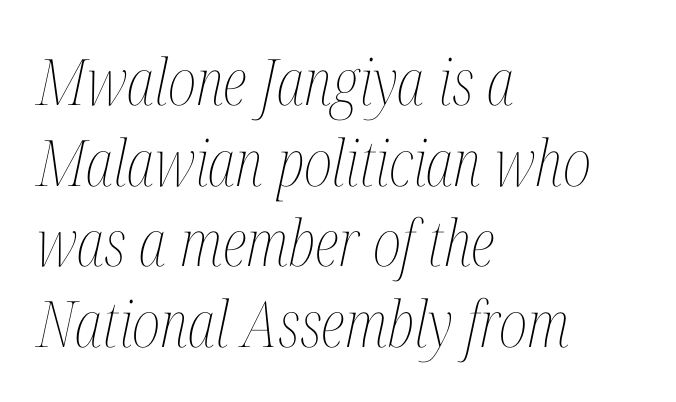
The image shows 64 px thin, condensed type, italic (leaning right); set left-aligned, normal line spacing (1.26x), normal letter spacing, not underlined; medium stroke contrast and a medium x-height.
